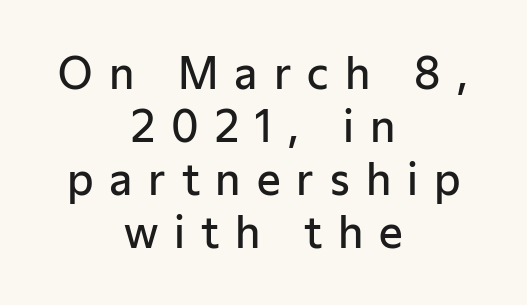
{"serif": "no", "italic": "no", "bold": "semi", "weight": "semibold", "width": "normal", "stroke_contrast": "low", "x_height": "medium", "monospaced": "no", "underline": "no", "align": "center", "line_spacing": "normal", "line_spacing_ratio": 1.26, "letter_spacing": "wide", "letter_spacing_em": 0.38, "glyph_px": 42}
